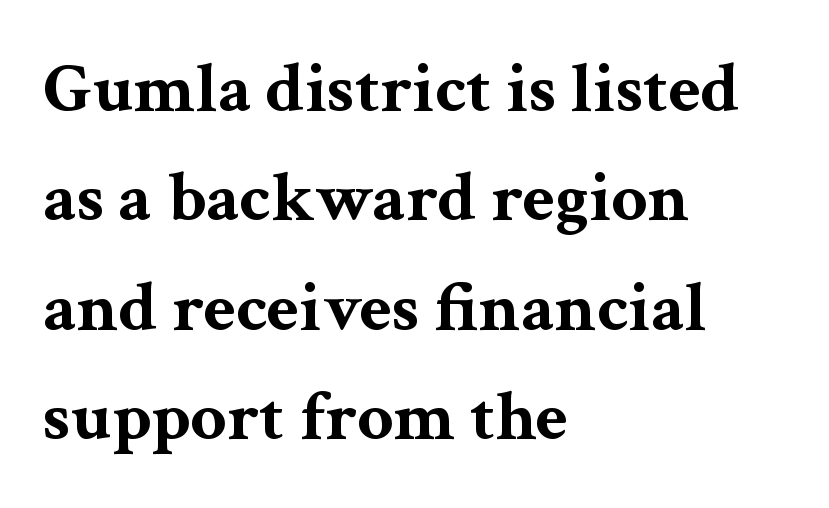
The image shows 71 px bold, wide serif type, upright; set left-aligned, normal line spacing (1.54x), normal letter spacing, not underlined; medium stroke contrast and a medium x-height.
